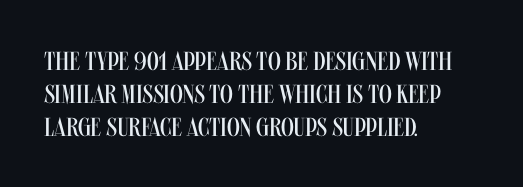
{"italic": "no", "bold": "no", "underline": "no", "align": "left", "line_spacing": "normal", "line_spacing_ratio": 1.27, "letter_spacing": "normal", "letter_spacing_em": 0.0, "glyph_px": 26}
